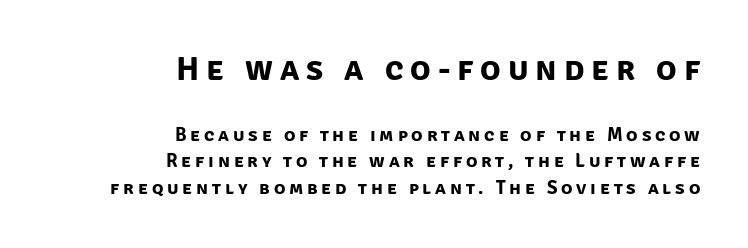
Is the lower block the larger one? No — the upper block carries the bigger type. These lines have a slow, spaced-out rhythm from letter to letter. These words are printed bold, with thick strokes throughout. The line-height multiplier appears to be the usual default. Which margin do the lines hug? The right one — the left edge is uneven. These lines are rendered in a variable-pitch font.
